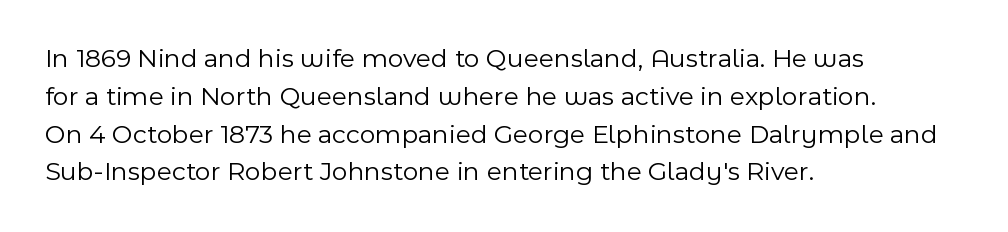
Short note: letters normally spaced. These lines are set flush left with a ragged right edge. The passage shown is not bold in any degree. Rows of type keep a routine distance in the vertical direction. This is the regular roman posture of the typeface.
